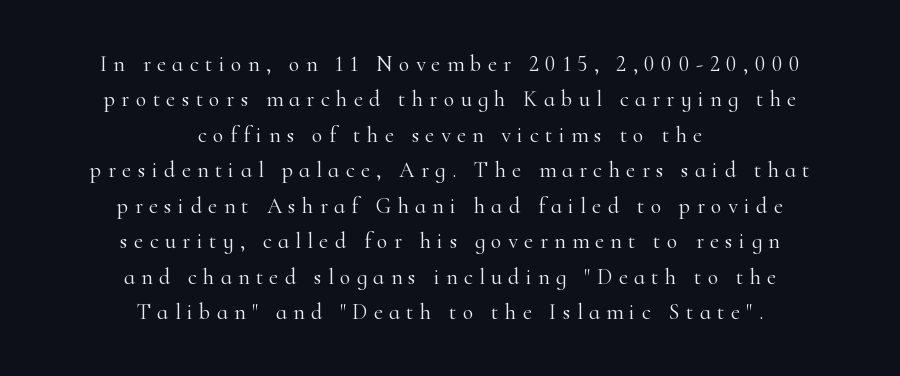
The image shows 22 px text type, upright; set centered, normal line spacing (1.61x), unusually wide letter spacing (+0.29 em), not underlined.
